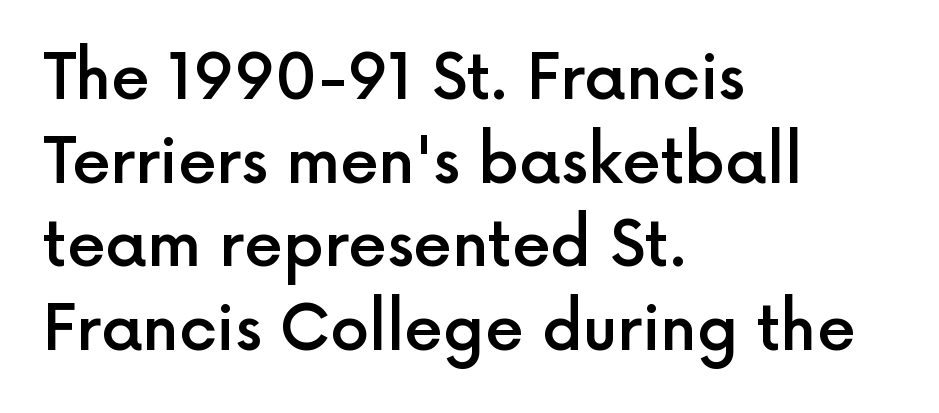
Q: Is the text bold? A: Semi-bold.
Q: Is the text italic (slanted)? A: No, it is upright.
Q: Is the typeface a serif or a sans-serif typeface? A: Sans-serif.
Q: Is the text underlined? A: No.
Q: How is the paragraph aligned? A: Left-aligned.
Q: Is the spacing between letters normal or unusually wide? A: Normal.
Q: Is the spacing between lines tight, normal or loose? A: Normal.
Q: Width (condensed, normal, or wide)? A: Normal.
Q: x-height? A: Medium.
Q: Monospaced? A: No.
